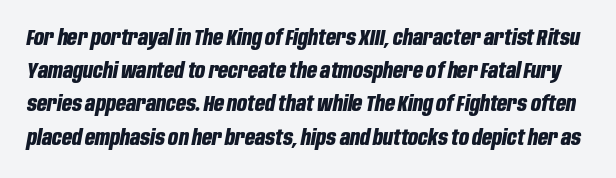
The glyphs look as if they've been sheared to an angle. Letter spacing: default. Any mark beneath the type? The region is blank. The leading is moderate, giving the passage an even texture. The letters are bold, with thick, heavy strokes.
